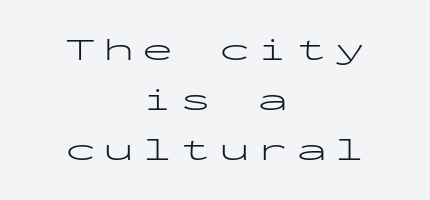
Q: Is the text bold? A: No.
Q: Is the text italic (slanted)? A: No, it is upright.
Q: Is the typeface a serif or a sans-serif typeface? A: Sans-serif.
Q: Is the text underlined? A: No.
Q: How is the paragraph aligned? A: Centered.
Q: Is the spacing between letters normal or unusually wide? A: Unusually wide.
Q: Is the spacing between lines tight, normal or loose? A: Normal.
Q: Width (condensed, normal, or wide)? A: Wide.
Q: Stroke contrast? A: Low.
Q: x-height? A: Medium.
Q: Monospaced? A: Yes.
